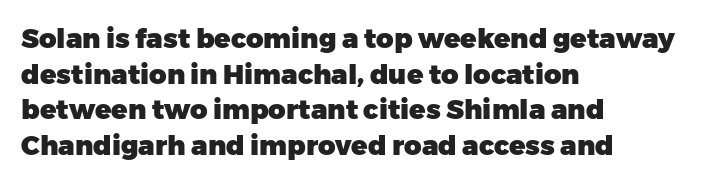
{"italic": "no", "bold": "yes", "underline": "no", "align": "left", "line_spacing": "normal", "line_spacing_ratio": 1.32, "letter_spacing": "normal", "letter_spacing_em": 0.0, "glyph_px": 27}
